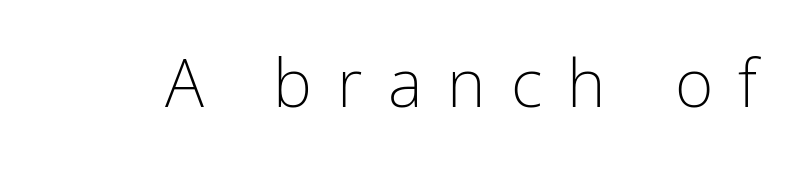
The image shows 66 px light sans-serif type, upright; set unusually wide letter spacing (+0.38 em), not underlined; low stroke contrast and a medium x-height.
